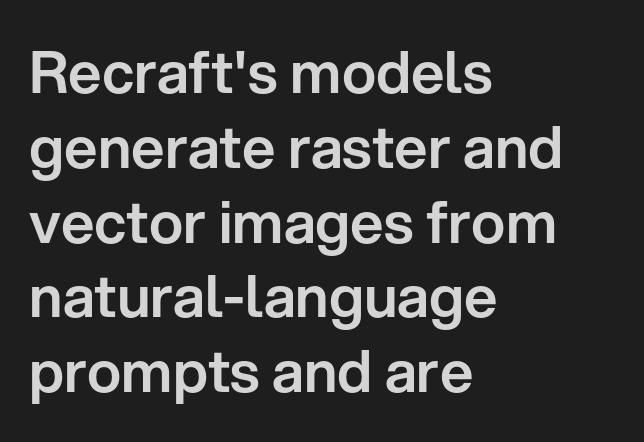
Serif or sans? Sans — the stroke terminals are bare. The font's upright variant was chosen for this text. A student would call this left alignment; a typographer would say flush left, rag right. The gap between lines stays unmarked. The letterforms sit shoulder to shoulder at normal distance.
